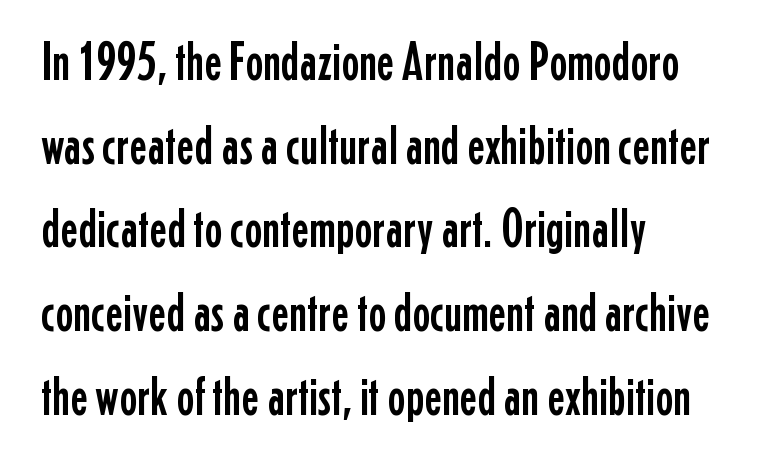
The image shows 54 px condensed sans-serif type, upright; set left-aligned, normal line spacing (1.55x), normal letter spacing, not underlined; low stroke contrast and a medium x-height.
